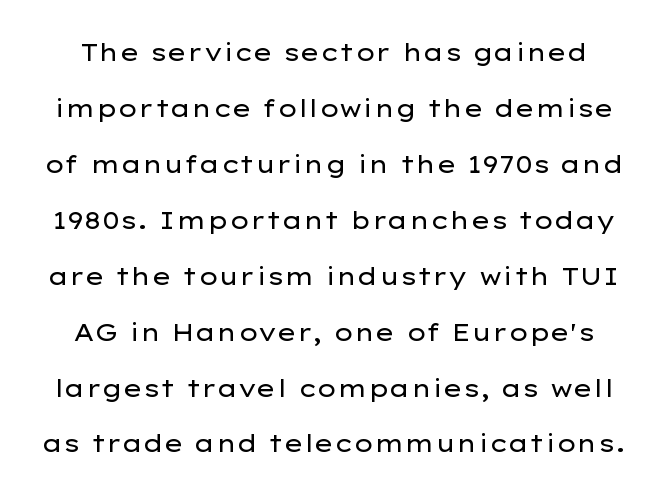
Q: Is the text bold? A: No.
Q: Is the text italic (slanted)? A: No, it is upright.
Q: Is the text underlined? A: No.
Q: Is the spacing between letters normal or unusually wide? A: Normal.
Q: Is the spacing between lines tight, normal or loose? A: Loose.
